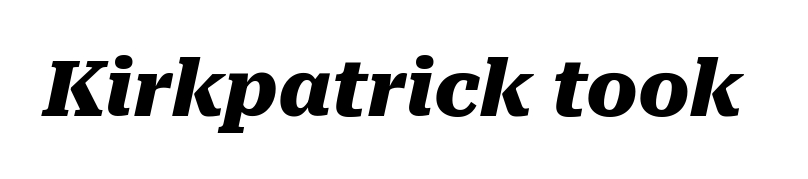
Plenty of ink on the page — the face is bold. Rendered with sloped, italic letterforms. The horizontal fit of the characters is conventional and even. These lines are rendered in a variable-pitch font. The specimen omits any rule beneath the text block's lines.
